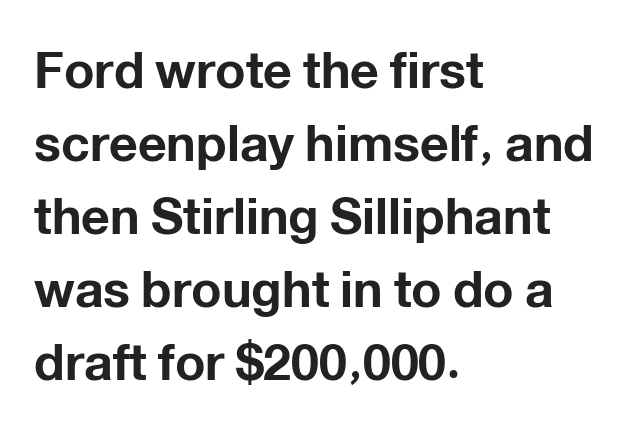
To sum up the face: it is a sans, with no serifs. Proportional: the letters do not fall into vertical columns. No italicization has been applied; the sample stays upright. Layout note: lines flush left.
